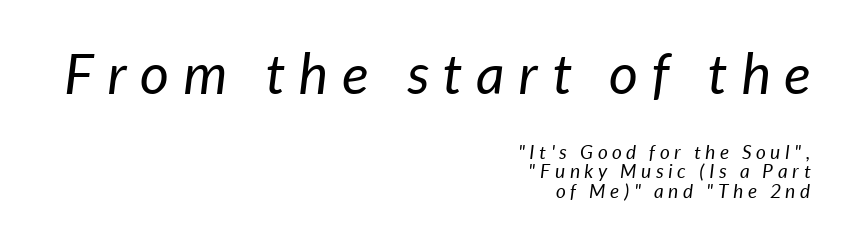
{"italic": "yes", "lean": "right", "slant_degrees": 7, "bold": "no", "weight": "regular", "width": "normal", "stroke_contrast": "low", "x_height": "medium", "monospaced": "no", "underline": "no", "align": "right", "line_spacing": "tight", "line_spacing_ratio": 1.02, "letter_spacing": "wide", "letter_spacing_em": 0.25, "larger_block": "first", "size_ratio": 2.95, "glyph_px": 56}
